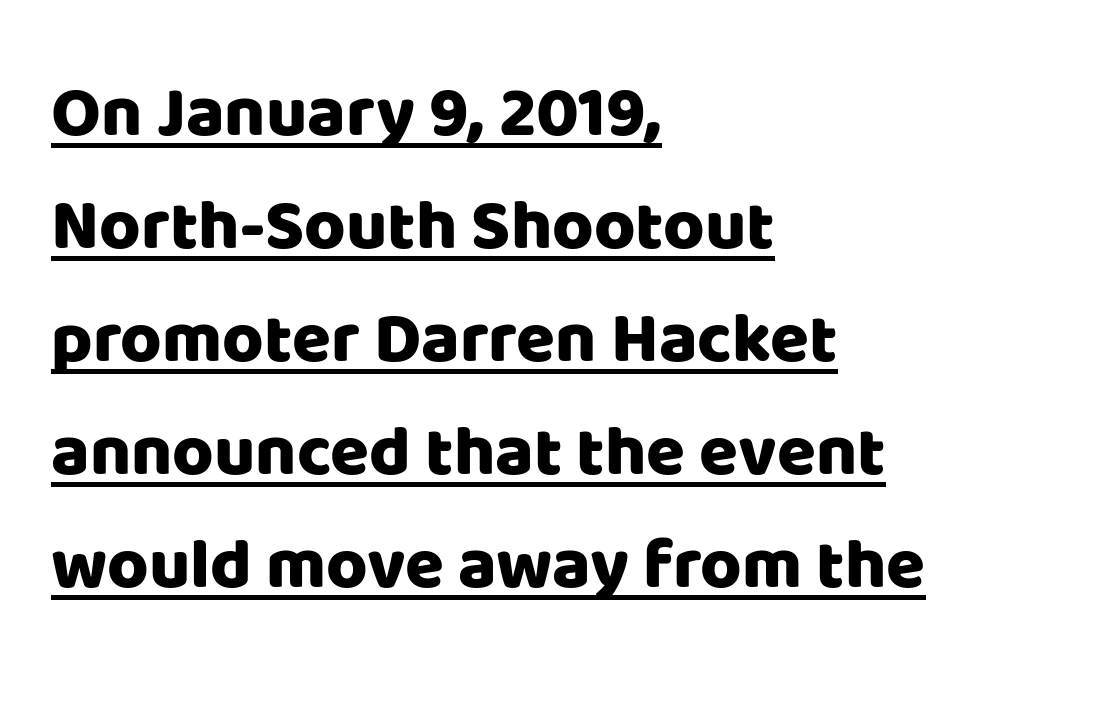
Q: Is the text italic (slanted)? A: No, it is upright.
Q: Is the typeface a serif or a sans-serif typeface? A: Sans-serif.
Q: Is the text underlined? A: Yes.
Q: How is the paragraph aligned? A: Left-aligned.
Q: Is the spacing between letters normal or unusually wide? A: Normal.
Q: Is the spacing between lines tight, normal or loose? A: Normal.
Q: Width (condensed, normal, or wide)? A: Normal.
Q: Stroke contrast? A: Low.
Q: x-height? A: Large.
Q: Monospaced? A: No.
